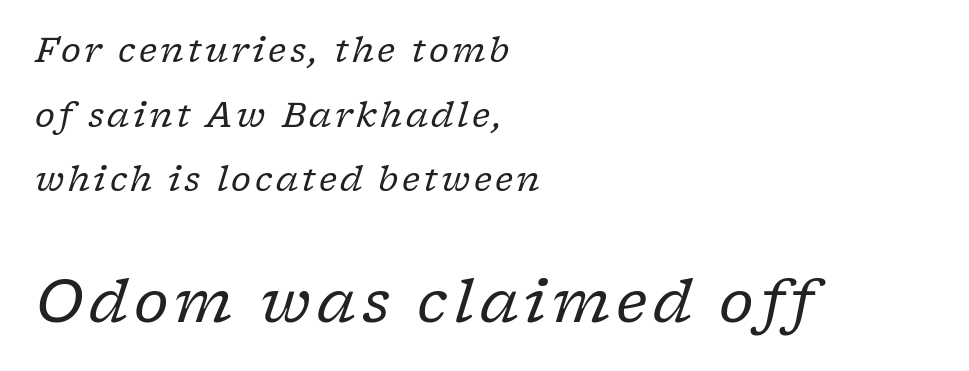
The image shows 59 px regular-weight serif type, italic (leaning right); set left-aligned, loose line spacing (1.9x), not underlined; the second (bottom) block is 1.74x larger; low stroke contrast and a medium x-height.
